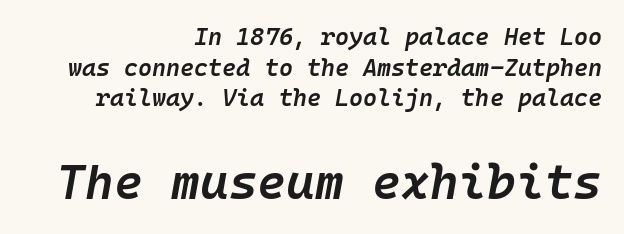
{"italic": "yes", "lean": "right", "slant_degrees": 10, "bold": "semi", "weight": "semibold", "width": "normal", "stroke_contrast": "low", "x_height": "medium", "monospaced": "yes", "underline": "no", "align": "right", "line_spacing": "normal", "line_spacing_ratio": 1.28, "letter_spacing": "normal", "letter_spacing_em": 0.0, "larger_block": "second", "size_ratio": 2.04, "glyph_px": 49}
